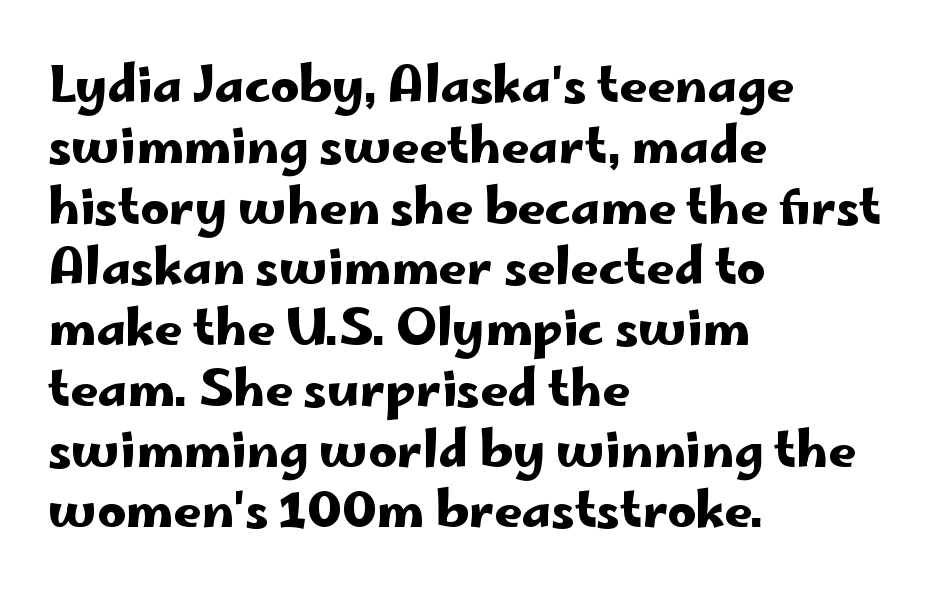
Q: Is the text italic (slanted)? A: No, it is upright.
Q: Is the typeface a serif or a sans-serif typeface? A: Sans-serif.
Q: Is the text underlined? A: No.
Q: How is the paragraph aligned? A: Left-aligned.
Q: Is the spacing between letters normal or unusually wide? A: Normal.
Q: Width (condensed, normal, or wide)? A: Wide.
Q: Stroke contrast? A: Low.
Q: x-height? A: Small.
Q: Monospaced? A: No.
